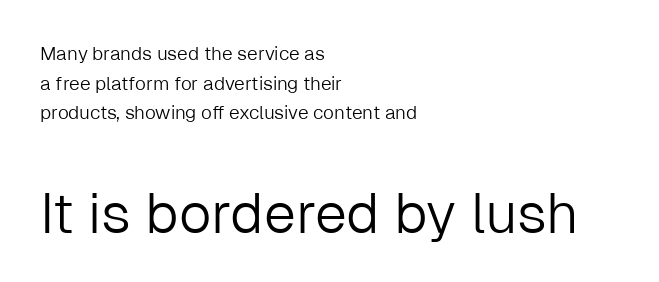
The cut favours lightness, reaching ordinary text weight at its darkest. This sample uses plain, unmodified letter spacing. The space beneath each line is pristine and unruled. The face used here is a sans, in the tradition of grotesques and geometrics. Caption: upper text group reduced, lower text group enlarged. Ordinary non-slanted type is in use.
